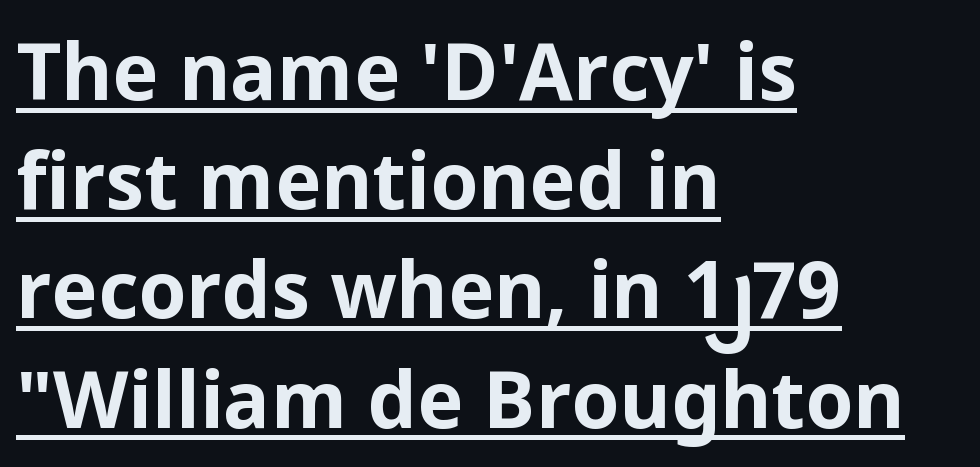
The image shows 78 px bold sans-serif type, upright; set left-aligned, normal line spacing (1.4x), normal letter spacing, underlined; low stroke contrast and a medium x-height.
